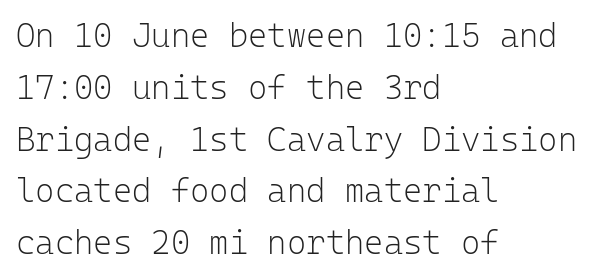
The lines are quadded left. Note: no serifs on the glyphs. The space directly below the letters is spotless. Is there any slant? The stems are plumb. Each new line begins a customary step beneath the previous one. How are the letters spaced? Ordinarily, with no added tracking.
